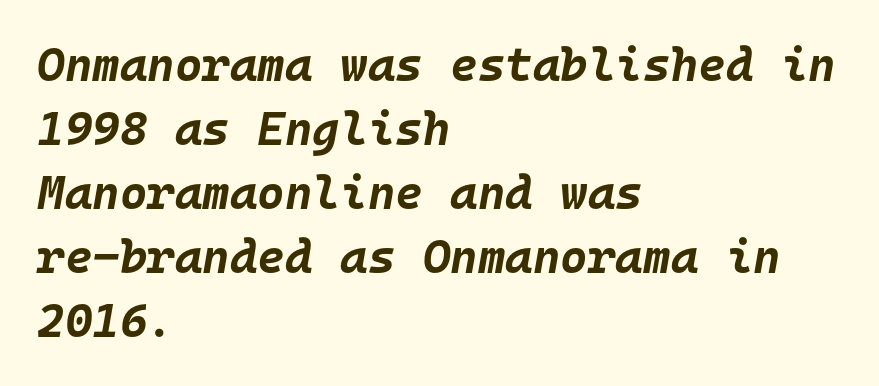
Style check: oblique. The rendering anchors every line to the left-hand side. Each row of text sits above clean, open space. Regular leading.
